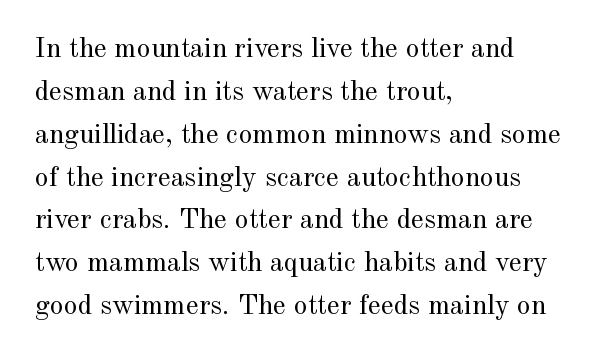
The image shows 28 px regular-weight serif type, upright; set left-aligned, normal line spacing (1.53x), normal letter spacing, not underlined; a small x-height.
